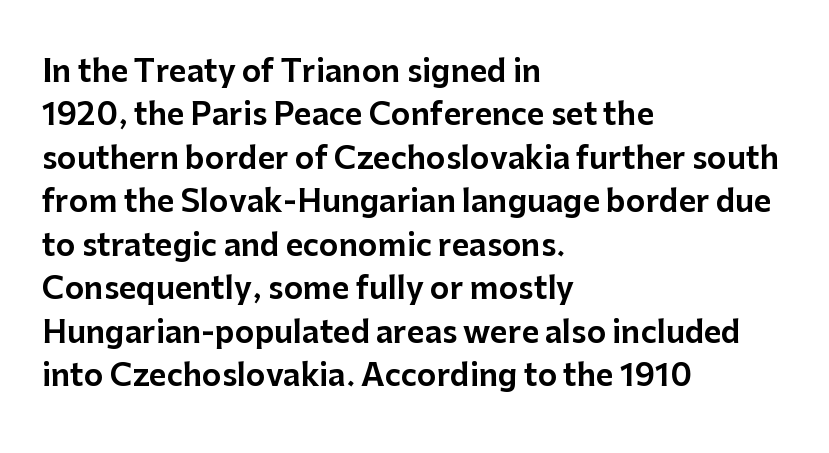
Q: Is the text italic (slanted)? A: No, it is upright.
Q: Is the typeface a serif or a sans-serif typeface? A: Sans-serif.
Q: Is the text underlined? A: No.
Q: How is the paragraph aligned? A: Left-aligned.
Q: Is the spacing between letters normal or unusually wide? A: Normal.
Q: Is the spacing between lines tight, normal or loose? A: Normal.
Q: Width (condensed, normal, or wide)? A: Normal.
Q: Stroke contrast? A: Low.
Q: x-height? A: Medium.
Q: Monospaced? A: No.
